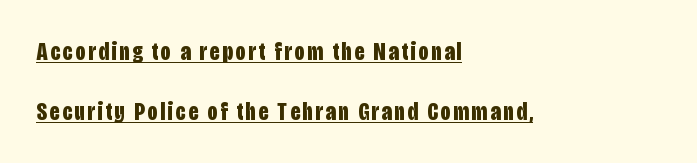
Casual observation: everything's shoved over to the left. Tall strokes in this sample are plumb rather than angled. The leading is generous, giving the passage an open texture. The lettering is marked with a stroke running underneath it. Does the weight exceed regular? Yes, all the way to bold.
